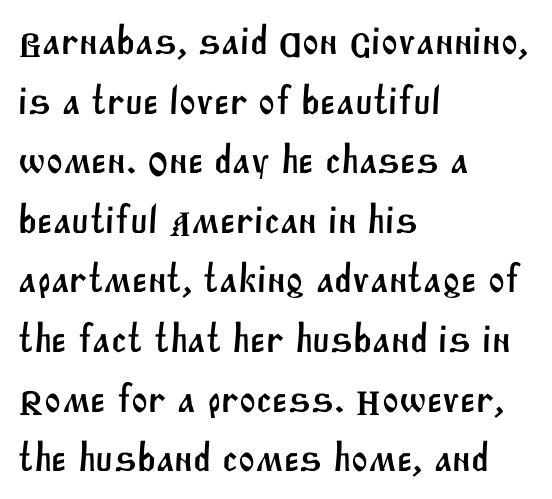
Q: Is the typeface a serif or a sans-serif typeface? A: Sans-serif.
Q: Is the text underlined? A: No.
Q: How is the paragraph aligned? A: Left-aligned.
Q: Is the spacing between letters normal or unusually wide? A: Normal.
Q: Is the spacing between lines tight, normal or loose? A: Normal.
Q: Width (condensed, normal, or wide)? A: Normal.
Q: Stroke contrast? A: Medium.
Q: x-height? A: Large.
Q: Monospaced? A: No.
